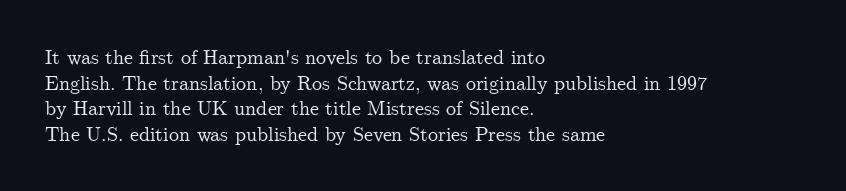
Nobody drew a line under any word here. Italic? Not at all — the glyphs are vertical. The rendering uses a moderate line-height, typical for paragraphs. You could call the tracking neutral — neither tight nor loose. This sample is left-justified, so line endings fall wherever the words run out.
